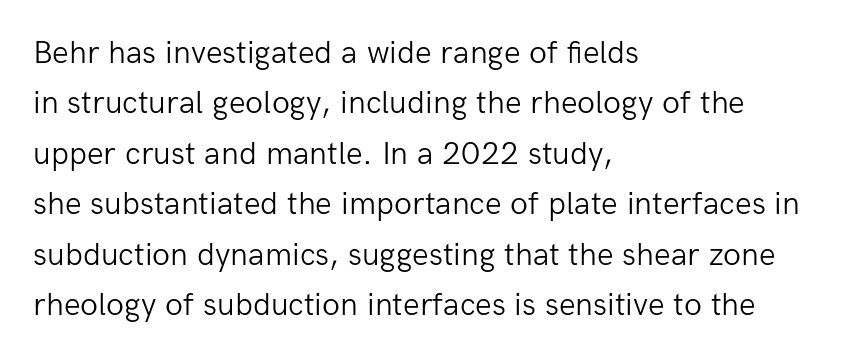
Q: Is the text bold? A: No.
Q: Is the text italic (slanted)? A: No, it is upright.
Q: Is the typeface a serif or a sans-serif typeface? A: Sans-serif.
Q: Is the text underlined? A: No.
Q: How is the paragraph aligned? A: Left-aligned.
Q: Is the spacing between letters normal or unusually wide? A: Normal.
Q: Is the spacing between lines tight, normal or loose? A: Normal.
Q: Width (condensed, normal, or wide)? A: Normal.
Q: Stroke contrast? A: Low.
Q: x-height? A: Medium.
Q: Monospaced? A: No.
